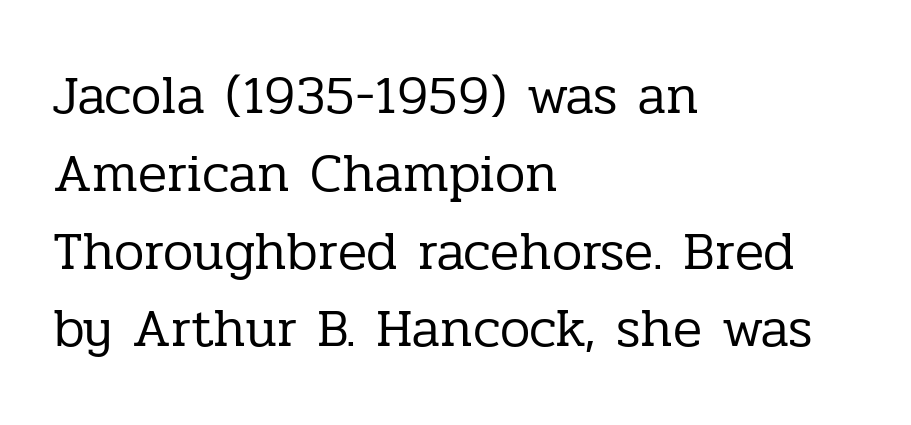
{"serif": "yes", "italic": "no", "bold": "no", "weight": "regular", "width": "normal", "stroke_contrast": "low", "x_height": "medium", "monospaced": "no", "underline": "no", "align": "left", "line_spacing": "normal", "line_spacing_ratio": 1.44, "letter_spacing": "normal", "letter_spacing_em": 0.0, "glyph_px": 54}
